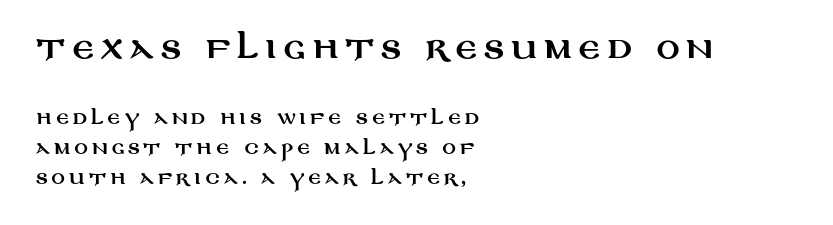
Classification — sans serif. Only glyphs here, with clear space below each row. The lines in this sample share a left origin and differ only in where they stop. Compare the two chunks: the upper has the greater cap height.
